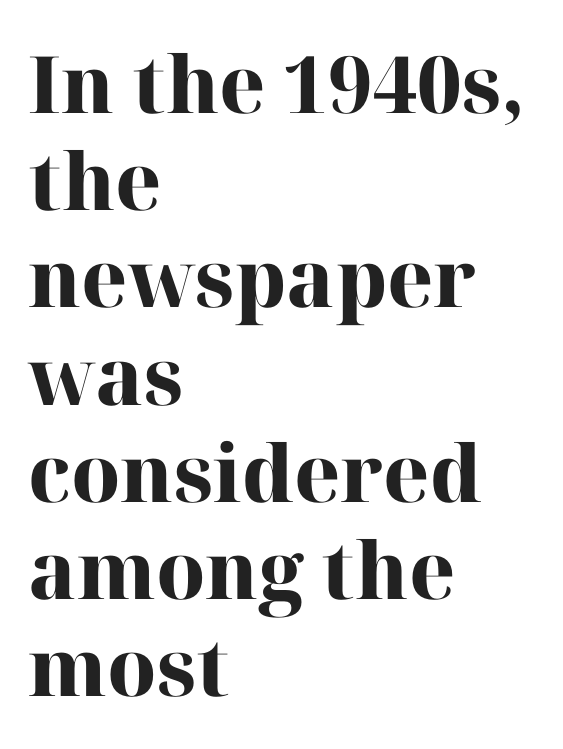
Q: Is the text bold? A: Yes.
Q: Is the text italic (slanted)? A: No, it is upright.
Q: Is the typeface a serif or a sans-serif typeface? A: Serif.
Q: Is the text underlined? A: No.
Q: How is the paragraph aligned? A: Left-aligned.
Q: Is the spacing between letters normal or unusually wide? A: Normal.
Q: Width (condensed, normal, or wide)? A: Normal.
Q: Stroke contrast? A: High.
Q: x-height? A: Medium.
Q: Monospaced? A: No.
